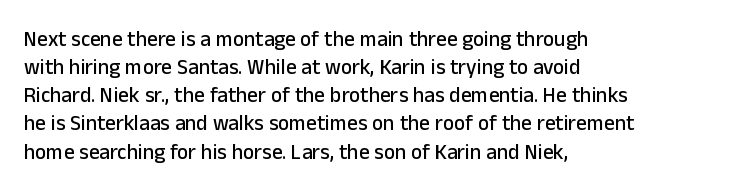
Teacher's note: observe the even left margin — that is flush-left alignment. No italicization has been applied; the sample stays upright. Clear beneath every line of the passage. Honestly, the letter spacing is just normal — you wouldn't notice it. A typesetter would call this leading conventional body-copy spacing.
